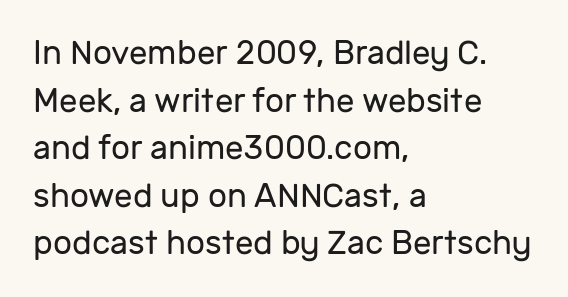
Examine the stroke ends and you'll find no serifs. You could call the tracking neutral — neither tight nor loose. Looks like regular typesetting: each glyph gets only the width it needs. The strokes carry an ordinary text weight at most. The lettering holds an erect, upright posture throughout. In terms of leading, this rendering sits right in the middle.
